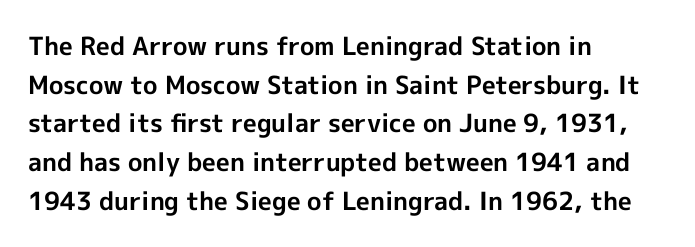
Lines of text with bare space underneath. Default kerning and tracking; the words read as compact shapes. Typeset ragged right — the left edge is the straight one. Regarding leading, the lines here are spaced in the standard way. Every stem runs plumb, perpendicular to the baseline.
